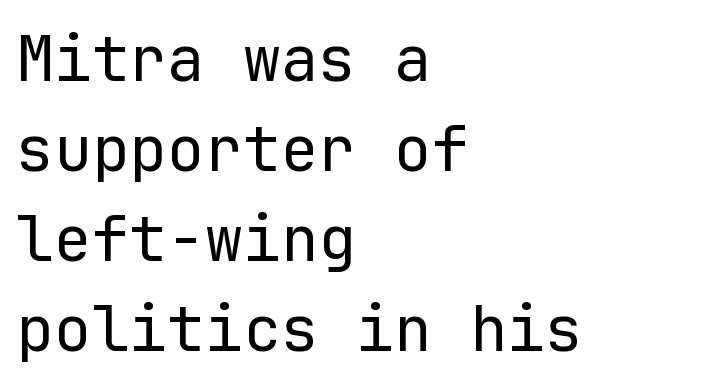
The image shows 63 px regular-weight sans-serif type, upright, monospaced; set left-aligned, normal line spacing (1.43x), normal letter spacing, not underlined; low stroke contrast and a medium x-height.
